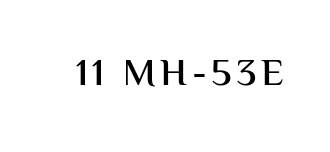
This is sans-serif lettering, the kind often seen on screens and signage. Quick note: underline off. A typesetter would call this proportional, since set widths differ per character. The glyphs have the mass of a demibold cut, below bold. This is the regular roman posture of the typeface.
